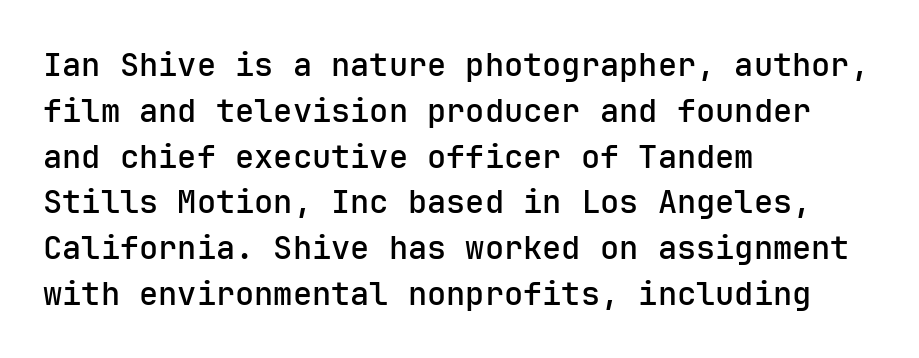
Tracking value appears to be zero — textbook default spacing. Looks like terminal output: every glyph gets an equal slot. A typesetter would mark this as roman, not italic. Whoever set this chose a conventional vertical rhythm. A student would call this left alignment; a typographer would say flush left, rag right.
